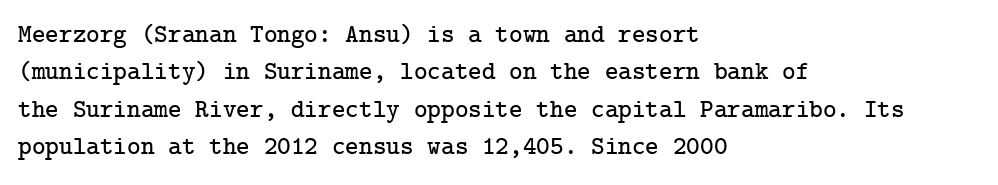
The image shows 26 px text type, upright; set left-aligned, normal line spacing (1.44x), normal letter spacing, not underlined.
